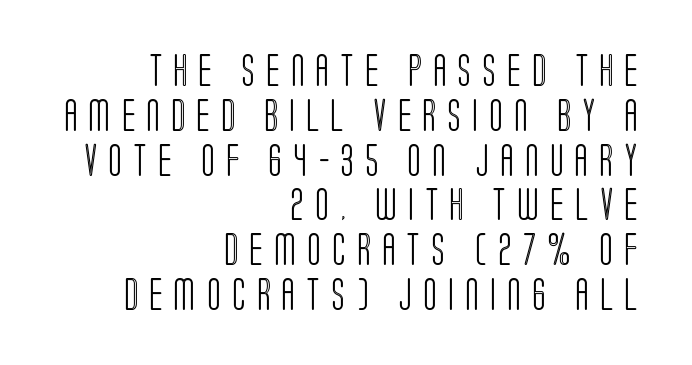
Q: Is the text italic (slanted)? A: No, it is upright.
Q: Is the text underlined? A: No.
Q: How is the paragraph aligned? A: Right-aligned.
Q: Is the spacing between letters normal or unusually wide? A: Unusually wide.
Q: Is the spacing between lines tight, normal or loose? A: Normal.
Q: Width (condensed, normal, or wide)? A: Condensed.
Q: x-height? A: Large.
Q: Monospaced? A: No.
